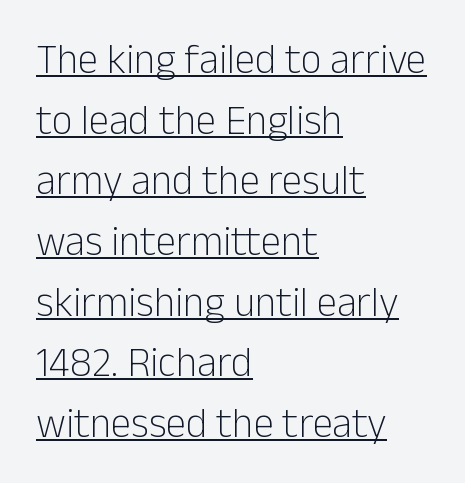
Q: Is the text bold? A: No.
Q: Is the text italic (slanted)? A: No, it is upright.
Q: Is the typeface a serif or a sans-serif typeface? A: Sans-serif.
Q: Is the text underlined? A: Yes.
Q: How is the paragraph aligned? A: Left-aligned.
Q: Is the spacing between letters normal or unusually wide? A: Normal.
Q: Is the spacing between lines tight, normal or loose? A: Normal.
Q: Width (condensed, normal, or wide)? A: Normal.
Q: Stroke contrast? A: Low.
Q: x-height? A: Medium.
Q: Monospaced? A: No.
